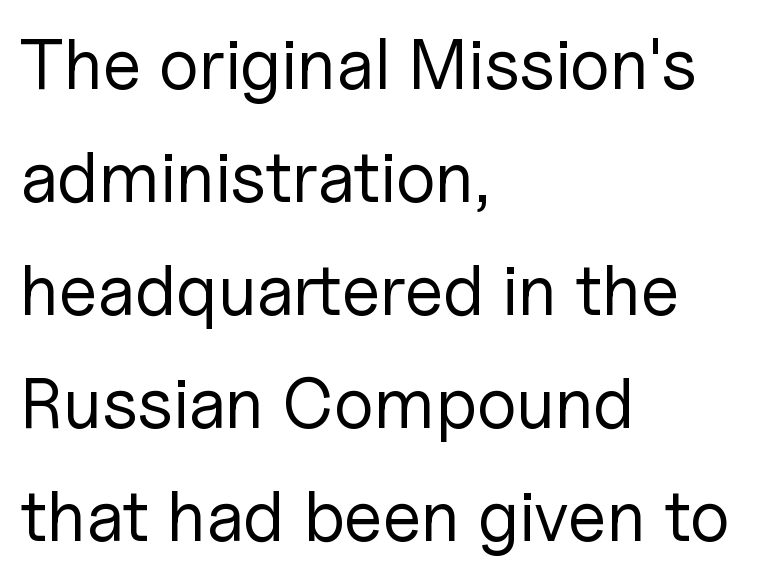
The image shows 71 px regular-weight sans-serif type, upright; set left-aligned, normal line spacing (1.59x), normal letter spacing, not underlined; low stroke contrast and a medium x-height.
